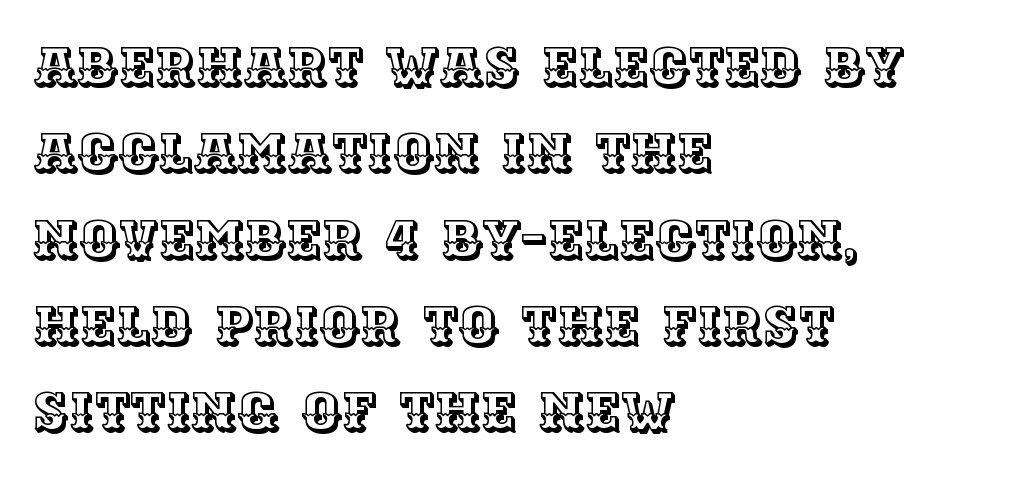
{"italic": "no", "width": "normal", "x_height": "large", "monospaced": "no", "underline": "no", "align": "left", "line_spacing": "normal", "line_spacing_ratio": 1.57, "letter_spacing": "normal", "letter_spacing_em": 0.0, "glyph_px": 55}
